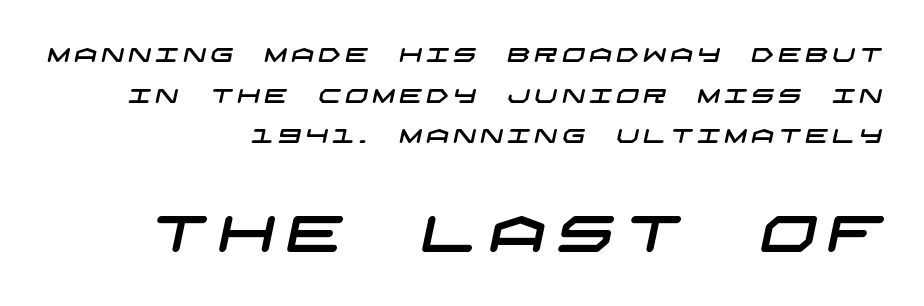
One-word summary of the alignment: right. The strip under each line holds only bare page. The tracking jumps out immediately: characters are airy and widely separated. The lower block of text is set noticeably larger than the block above it. Horizontal bands of white between lines are thick stripes. The designer went with a sans here, leaving each stem footless.
